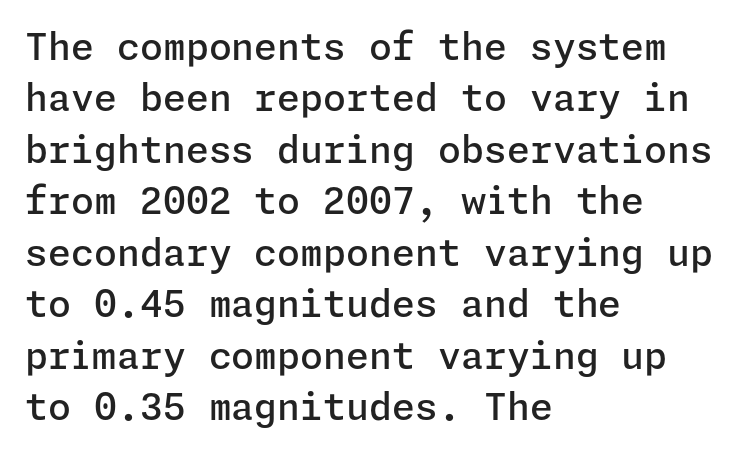
{"serif": "no", "italic": "no", "bold": "semi", "weight": "semibold", "width": "normal", "stroke_contrast": "low", "x_height": "medium", "underline": "no", "align": "left", "line_spacing": "normal", "line_spacing_ratio": 1.39, "letter_spacing": "normal", "letter_spacing_em": 0.0, "glyph_px": 37}
